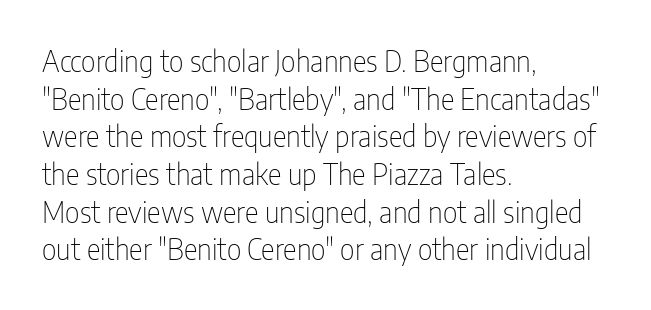
{"serif": "no", "italic": "no", "bold": "no", "weight": "thin", "width": "condensed", "stroke_contrast": "low", "x_height": "medium", "monospaced": "no", "underline": "no", "align": "left", "line_spacing": "normal", "line_spacing_ratio": 1.3, "letter_spacing": "normal", "letter_spacing_em": 0.0, "glyph_px": 29}
